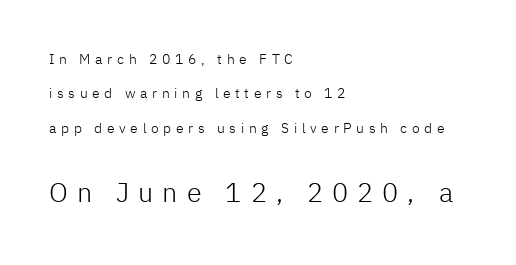
The image shows 27 px text type, upright; set left-aligned, loose line spacing (2.45x), unusually wide letter spacing (+0.33 em), not underlined; the second (bottom) block is 1.93x larger.
